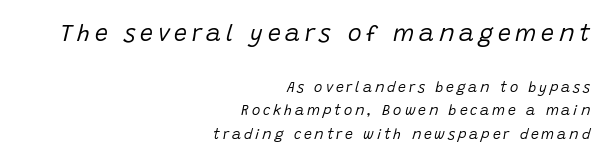
Q: Is the text bold? A: No.
Q: Is the text italic (slanted)? A: Yes, it leans right by about 15 degrees.
Q: Is the text underlined? A: No.
Q: How is the paragraph aligned? A: Right-aligned.
Q: Is the spacing between letters normal or unusually wide? A: Unusually wide.
Q: Is the spacing between lines tight, normal or loose? A: Normal.
Q: Which block of text is set in a larger size, the first (top) or the second (bottom)? A: The first (top) one.
